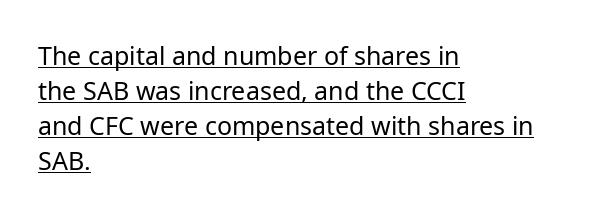
The image shows 25 px text type, upright; set left-aligned, normal line spacing (1.4x), normal letter spacing, underlined.
